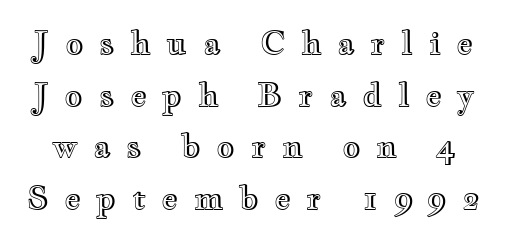
The image shows 32 px wide type, upright; set normal line spacing (1.61x), unusually wide letter spacing (+0.48 em), not underlined; a small x-height.
